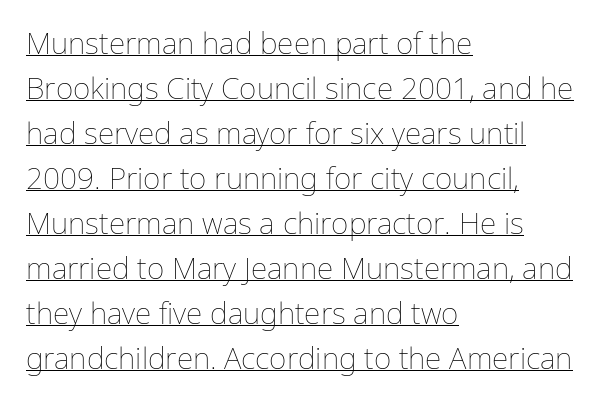
The image shows 30 px thin type, upright; set left-aligned, normal line spacing (1.5x), normal letter spacing, underlined; low stroke contrast and a medium x-height.
